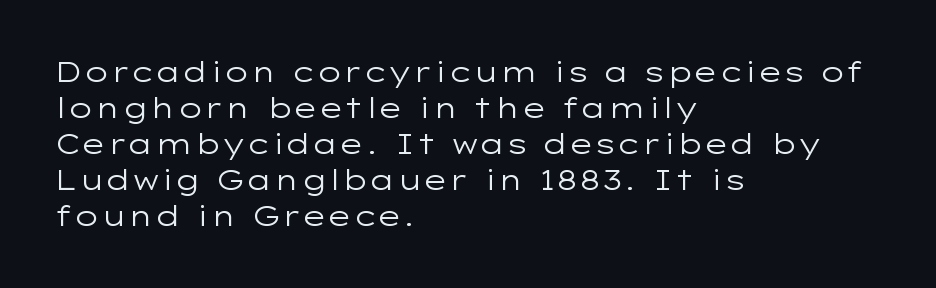
The image shows 28 px regular-weight, wide sans-serif type, upright; set left-aligned, normal line spacing (1.29x), normal letter spacing, not underlined; low stroke contrast and a medium x-height.
